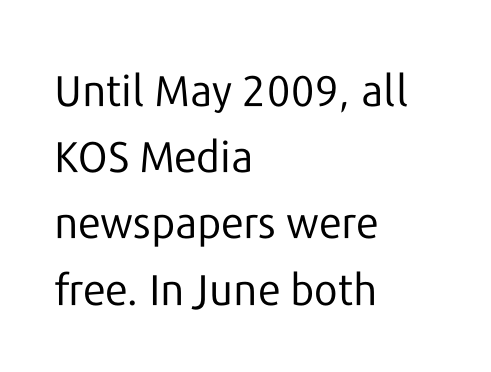
{"serif": "no", "italic": "no", "bold": "no", "weight": "regular", "width": "normal", "stroke_contrast": "low", "x_height": "medium", "monospaced": "no", "underline": "no", "align": "left", "line_spacing": "normal", "line_spacing_ratio": 1.54, "letter_spacing": "normal", "letter_spacing_em": 0.0, "glyph_px": 43}
